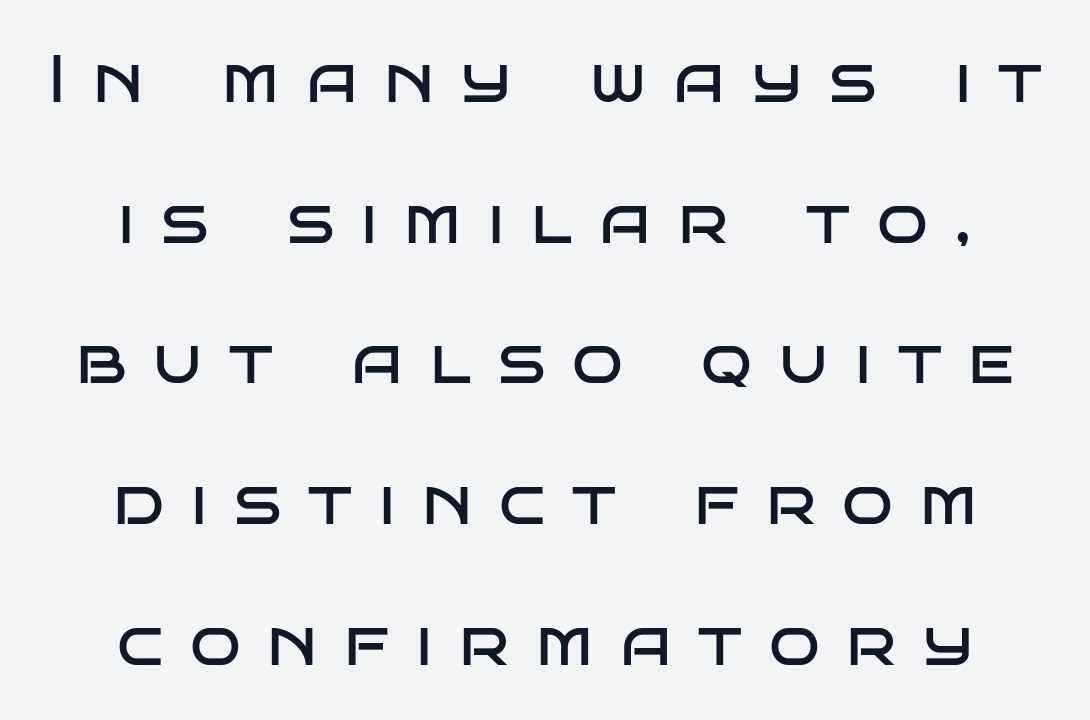
The image shows 67 px regular-weight, wide sans-serif type, upright; set centered, loose line spacing (2.1x), unusually wide letter spacing (+0.4 em), not underlined; low stroke contrast and a large x-height.
